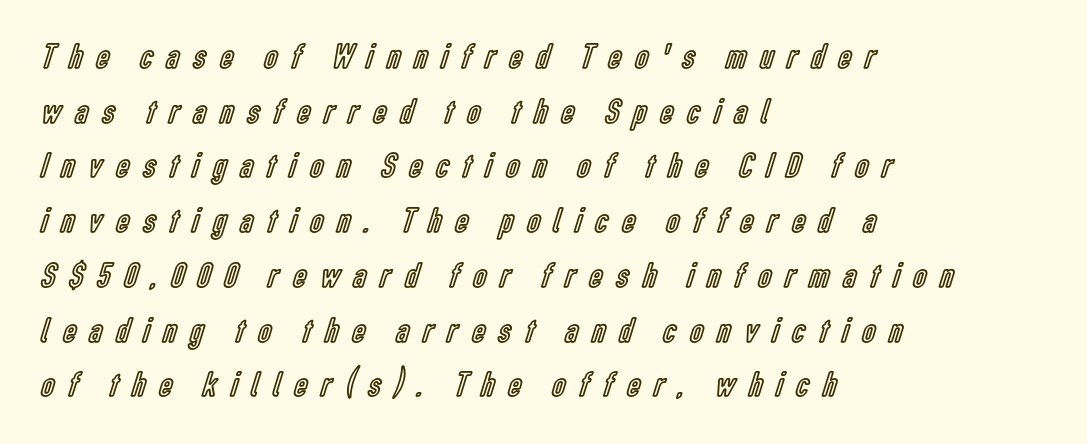
The image shows 36 px condensed type; set left-aligned, normal line spacing (1.52x), unusually wide letter spacing (+0.39 em), not underlined; a medium x-height.
